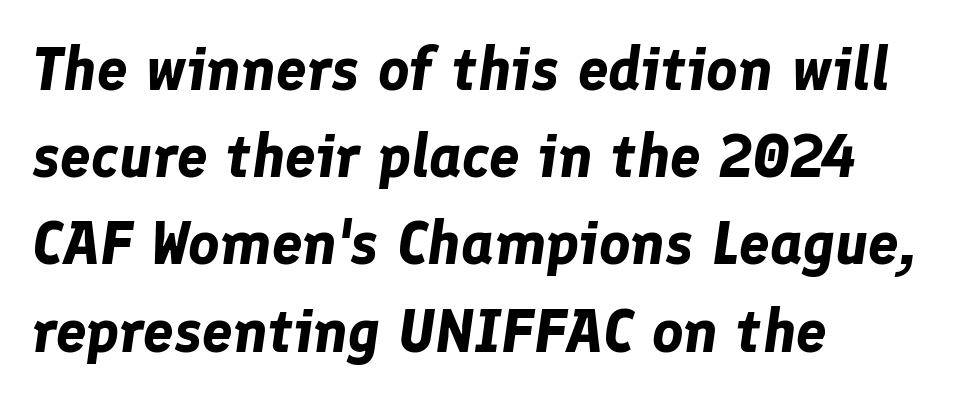
The image shows 61 px bold type, italic (leaning right); set left-aligned, normal line spacing (1.43x), normal letter spacing, not underlined; low stroke contrast and a medium x-height.
